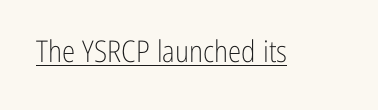
The image shows 30 px light, condensed sans-serif type, upright; set normal letter spacing, underlined; low stroke contrast and a medium x-height.
